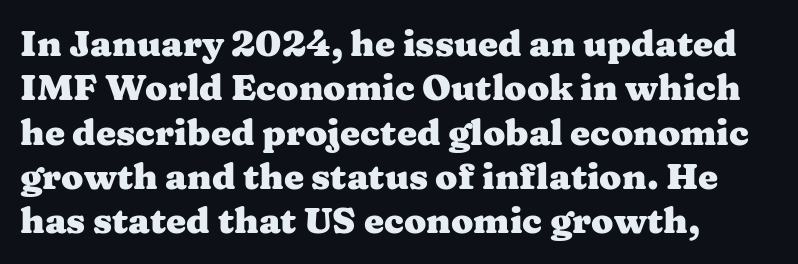
A student would call this left alignment; a typographer would say flush left, rag right. The passage shown is not underscored anywhere. Posture: upright roman. Weight: bold. The letters advance in unequal steps, a hallmark of proportional type.
